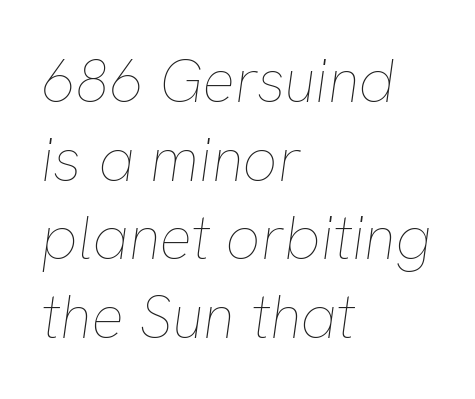
Q: Is the text bold? A: No.
Q: Is the text italic (slanted)? A: Yes, it leans right by about 8 degrees.
Q: Is the text underlined? A: No.
Q: How is the paragraph aligned? A: Left-aligned.
Q: Is the spacing between letters normal or unusually wide? A: Normal.
Q: Is the spacing between lines tight, normal or loose? A: Normal.
Q: Width (condensed, normal, or wide)? A: Normal.
Q: Stroke contrast? A: Low.
Q: x-height? A: Medium.
Q: Monospaced? A: No.
